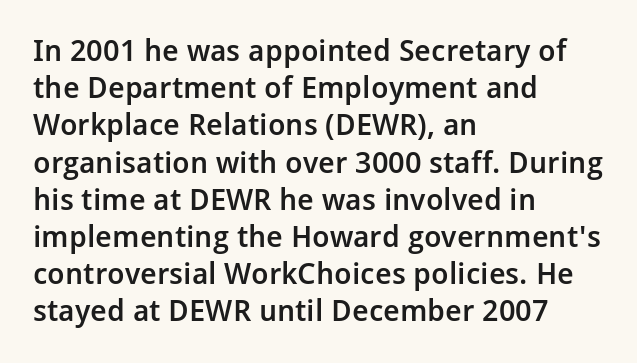
Q: Is the text bold? A: Semi-bold.
Q: Is the text italic (slanted)? A: No, it is upright.
Q: Is the typeface a serif or a sans-serif typeface? A: Sans-serif.
Q: Is the text underlined? A: No.
Q: How is the paragraph aligned? A: Left-aligned.
Q: Is the spacing between letters normal or unusually wide? A: Normal.
Q: Width (condensed, normal, or wide)? A: Normal.
Q: Stroke contrast? A: Low.
Q: x-height? A: Medium.
Q: Monospaced? A: No.
